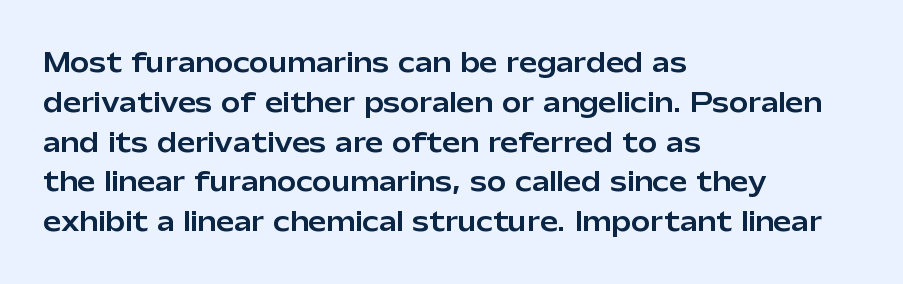
The image shows 26 px text type, upright; set left-aligned, normal line spacing (1.53x), normal letter spacing, not underlined.
